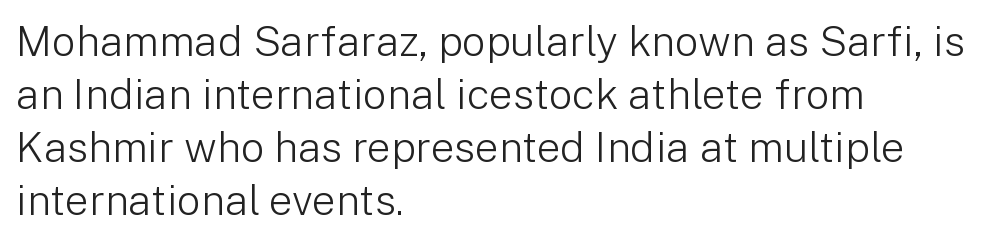
Q: Is the text bold? A: No.
Q: Is the text italic (slanted)? A: No, it is upright.
Q: Is the typeface a serif or a sans-serif typeface? A: Sans-serif.
Q: Is the text underlined? A: No.
Q: How is the paragraph aligned? A: Left-aligned.
Q: Is the spacing between letters normal or unusually wide? A: Normal.
Q: Is the spacing between lines tight, normal or loose? A: Normal.
Q: Width (condensed, normal, or wide)? A: Normal.
Q: Stroke contrast? A: Low.
Q: x-height? A: Medium.
Q: Monospaced? A: No.
